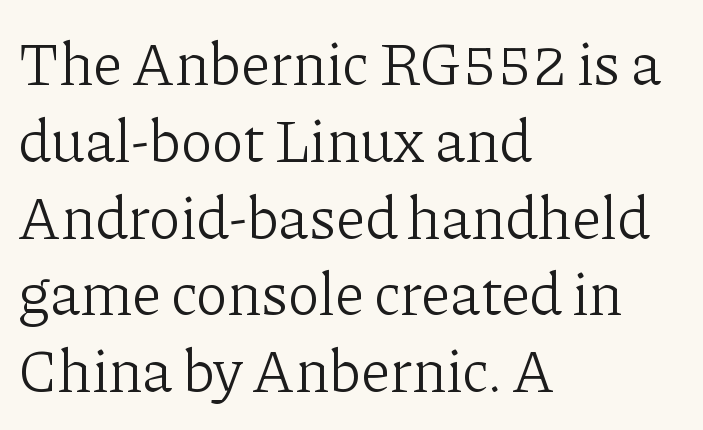
{"serif": "yes", "italic": "no", "bold": "no", "weight": "light", "width": "normal", "stroke_contrast": "low", "x_height": "medium", "monospaced": "no", "underline": "no", "align": "left", "line_spacing": "normal", "line_spacing_ratio": 1.28, "letter_spacing": "normal", "letter_spacing_em": 0.0, "glyph_px": 60}
